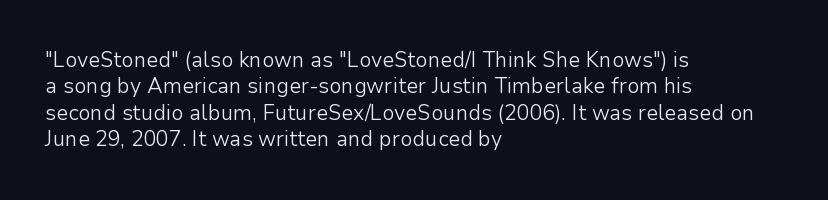
Q: Is the text bold? A: No.
Q: Is the text italic (slanted)? A: No, it is upright.
Q: Is the text underlined? A: No.
Q: How is the paragraph aligned? A: Left-aligned.
Q: Is the spacing between letters normal or unusually wide? A: Normal.
Q: Is the spacing between lines tight, normal or loose? A: Normal.
